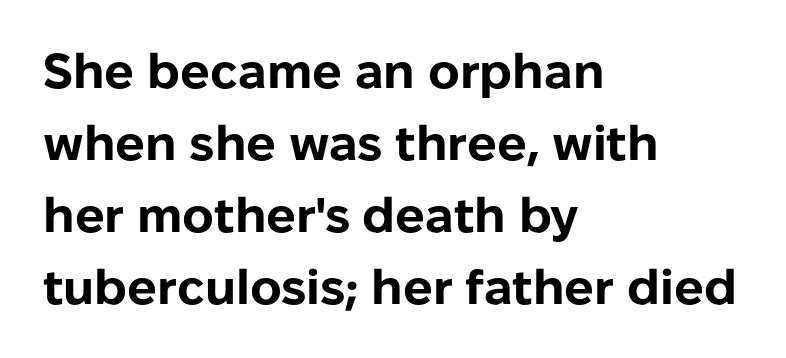
{"serif": "no", "italic": "no", "bold": "yes", "weight": "bold", "width": "normal", "stroke_contrast": "low", "x_height": "medium", "monospaced": "no", "underline": "no", "align": "left", "line_spacing": "normal", "line_spacing_ratio": 1.47, "letter_spacing": "normal", "letter_spacing_em": 0.0, "glyph_px": 49}
